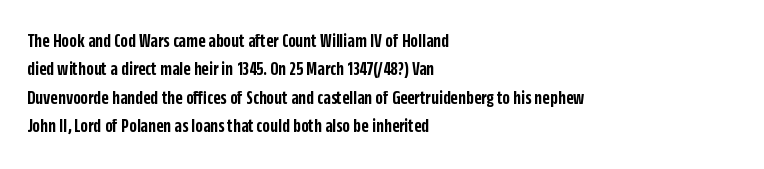
{"italic": "no", "bold": "semi", "underline": "no", "align": "left", "line_spacing": "normal", "line_spacing_ratio": 1.42, "letter_spacing": "normal", "letter_spacing_em": 0.0, "glyph_px": 20}
